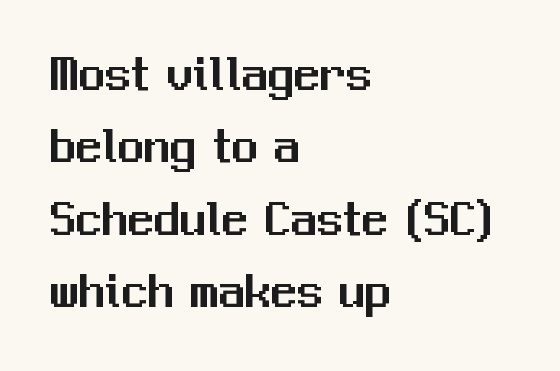
Short and long lines alike share a common starting point at left. This sample has the flowing, uneven cadence of proportional lettering. Nobody drew a line under any word here. Each word holds together tightly as a unit, with standard inter-letter gaps. A typesetter would label this face a sans. Italic: no, the glyphs are upright roman.
